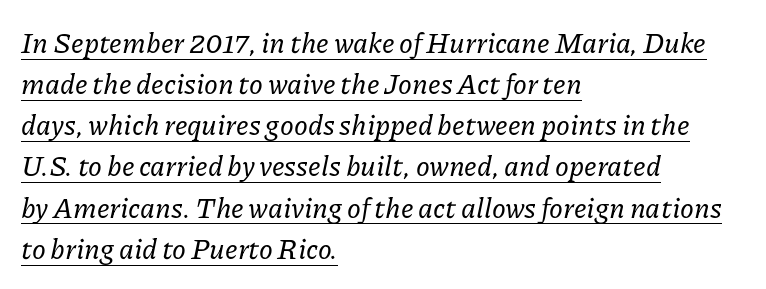
A rule runs beneath these lines of type. Is this a sans? No — the strokes have serifs. Each letter keeps its own natural width here, so spacing adapts to shape. A student would call this left alignment; a typographer would say flush left, rag right. Slant detected: the letters are inclined.
